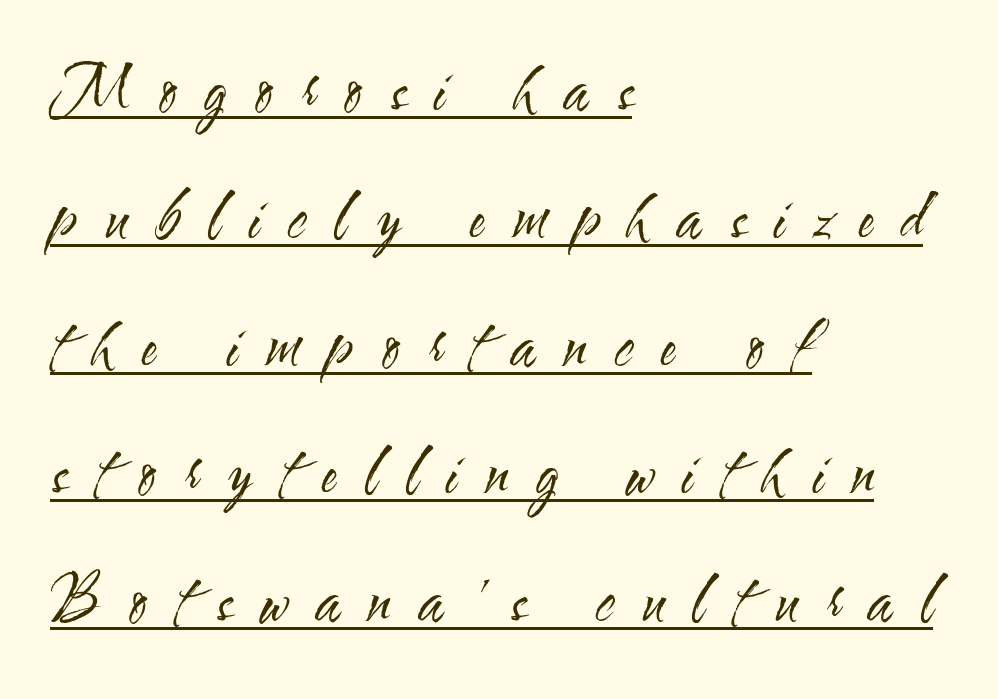
{"serif": "no", "bold": "no", "weight": "regular", "width": "condensed", "stroke_contrast": "medium", "x_height": "small", "monospaced": "no", "underline": "yes", "align": "left", "line_spacing": "loose", "line_spacing_ratio": 2.13, "letter_spacing": "wide", "letter_spacing_em": 0.47, "glyph_px": 60}
